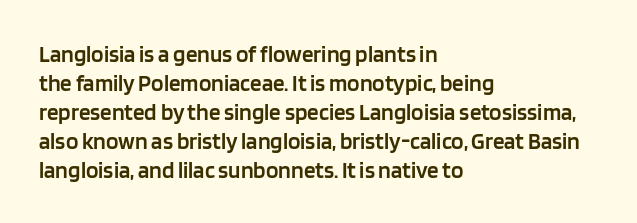
{"italic": "no", "bold": "semi", "underline": "no", "align": "left", "line_spacing": "normal", "line_spacing_ratio": 1.26, "letter_spacing": "normal", "letter_spacing_em": 0.0, "glyph_px": 23}
